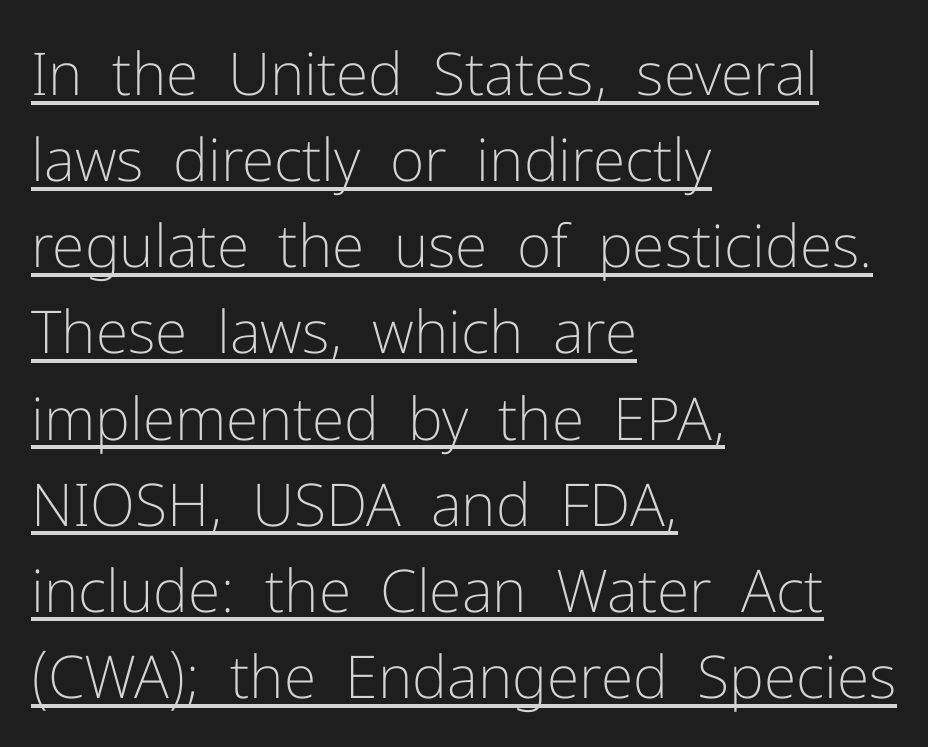
The image shows 59 px light sans-serif type, upright; set left-aligned, normal line spacing (1.46x), normal letter spacing, underlined; low stroke contrast and a medium x-height.
